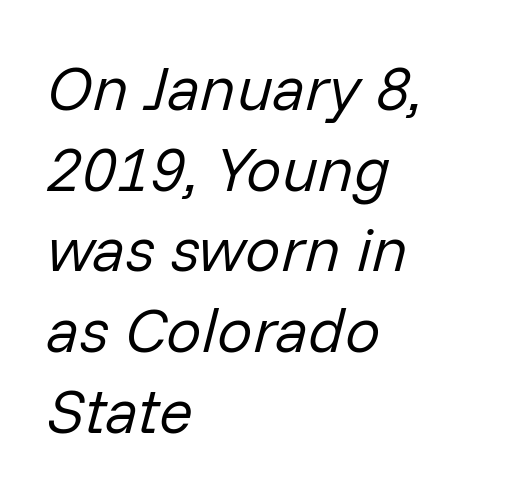
The image shows 63 px regular-weight type, italic (leaning right); set left-aligned, normal line spacing (1.28x), normal letter spacing, not underlined; low stroke contrast and a medium x-height.
